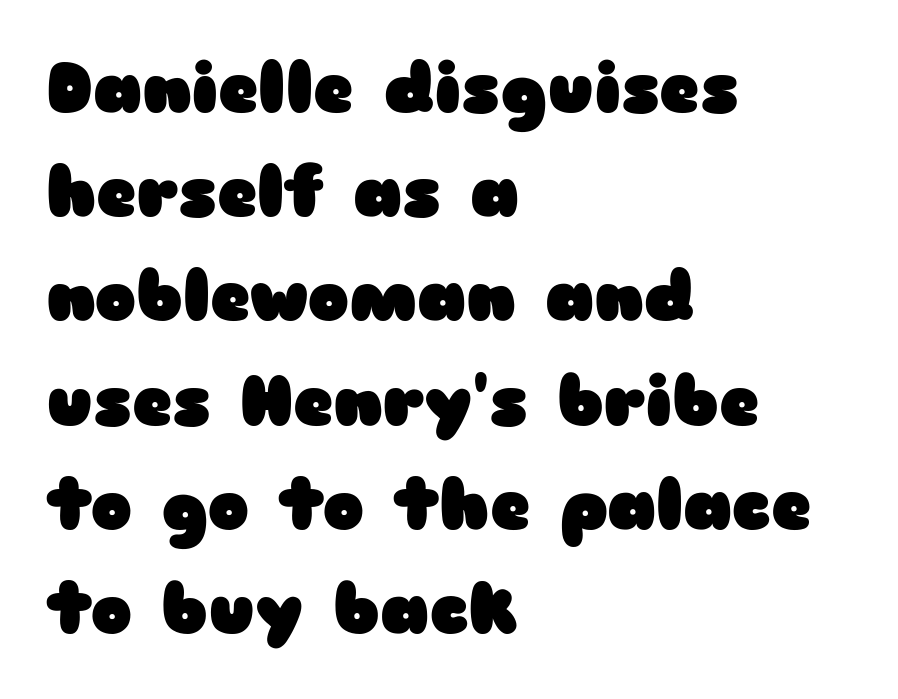
Q: Is the text bold? A: Yes.
Q: Is the text italic (slanted)? A: No, it is upright.
Q: Is the typeface a serif or a sans-serif typeface? A: Sans-serif.
Q: Is the text underlined? A: No.
Q: How is the paragraph aligned? A: Left-aligned.
Q: Is the spacing between letters normal or unusually wide? A: Normal.
Q: Is the spacing between lines tight, normal or loose? A: Normal.
Q: Width (condensed, normal, or wide)? A: Wide.
Q: Stroke contrast? A: Low.
Q: x-height? A: Medium.
Q: Monospaced? A: No.
